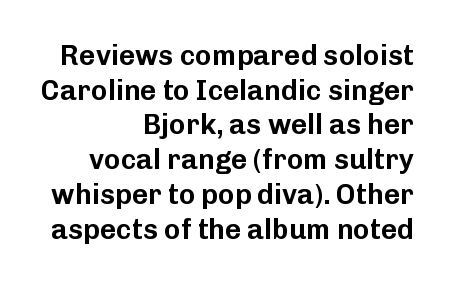
{"serif": "no", "italic": "no", "width": "normal", "stroke_contrast": "low", "x_height": "medium", "monospaced": "no", "underline": "no", "align": "right", "line_spacing_ratio": 1.24, "letter_spacing": "normal", "letter_spacing_em": 0.0, "glyph_px": 28}
